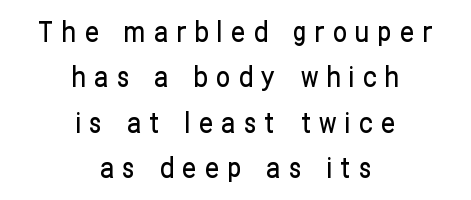
Letters rest on an invisible, unmarked baseline. Looks like regular typesetting: each glyph gets only the width it needs. Type style note: lacks serifs. Every row of glyphs is offset so its center matches the block's center. Do the letters lean? They stand straight. Characters follow at a spacing far wider than the type designer built in.
